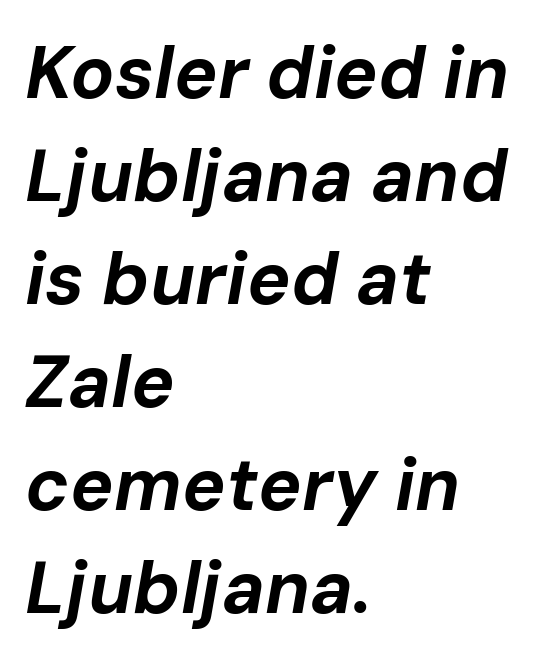
{"italic": "yes", "lean": "right", "slant_degrees": 10, "bold": "yes", "weight": "bold", "width": "normal", "stroke_contrast": "low", "x_height": "medium", "monospaced": "no", "underline": "no", "align": "left", "line_spacing": "normal", "line_spacing_ratio": 1.41, "letter_spacing": "normal", "letter_spacing_em": 0.0, "glyph_px": 73}
